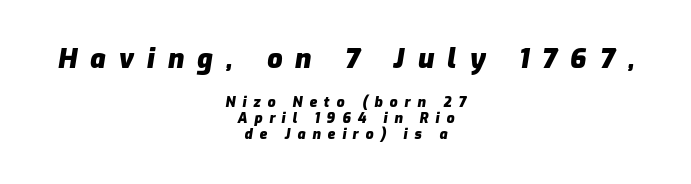
Q: Is the text bold? A: Yes.
Q: Is the text italic (slanted)? A: Yes, it leans right by about 9 degrees.
Q: Is the text underlined? A: No.
Q: How is the paragraph aligned? A: Centered.
Q: Is the spacing between letters normal or unusually wide? A: Unusually wide.
Q: Is the spacing between lines tight, normal or loose? A: Tight.
Q: Which block of text is set in a larger size, the first (top) or the second (bottom)? A: The first (top) one.
